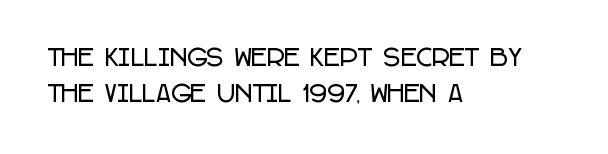
{"italic": "no", "underline": "no", "align": "left", "line_spacing": "normal", "line_spacing_ratio": 1.56, "letter_spacing": "normal", "letter_spacing_em": 0.0, "glyph_px": 23}
